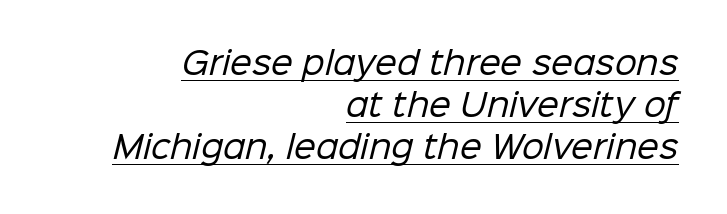
Q: Is the text bold? A: No.
Q: Is the typeface a serif or a sans-serif typeface? A: Sans-serif.
Q: Is the text underlined? A: Yes.
Q: How is the paragraph aligned? A: Right-aligned.
Q: Is the spacing between letters normal or unusually wide? A: Normal.
Q: Is the spacing between lines tight, normal or loose? A: Normal.
Q: Width (condensed, normal, or wide)? A: Normal.
Q: Stroke contrast? A: Low.
Q: x-height? A: Medium.
Q: Monospaced? A: No.
